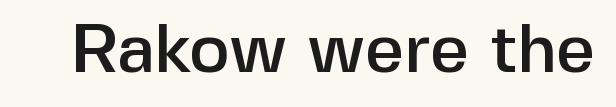
Note: no serifs on the glyphs. The foot of each line stays bare and open. The lettering stays uniformly vertical, giving the passage a roman look. Note the varied advance widths — an 'i' is clearly narrower than an 'm'. Characters follow at the spacing the type designer built in.
